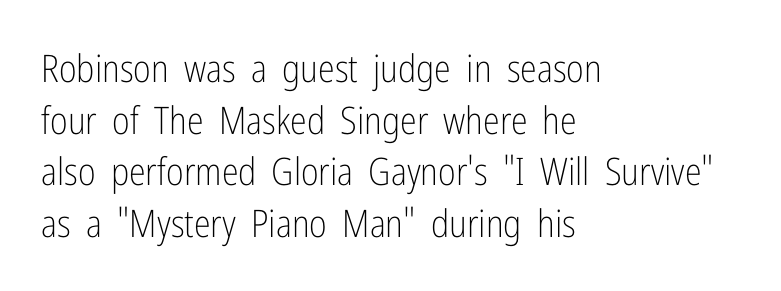
Q: Is the text bold? A: No.
Q: Is the text italic (slanted)? A: No, it is upright.
Q: Is the typeface a serif or a sans-serif typeface? A: Sans-serif.
Q: Is the text underlined? A: No.
Q: How is the paragraph aligned? A: Left-aligned.
Q: Is the spacing between letters normal or unusually wide? A: Normal.
Q: Is the spacing between lines tight, normal or loose? A: Normal.
Q: Width (condensed, normal, or wide)? A: Condensed.
Q: Stroke contrast? A: Low.
Q: x-height? A: Medium.
Q: Monospaced? A: No.
